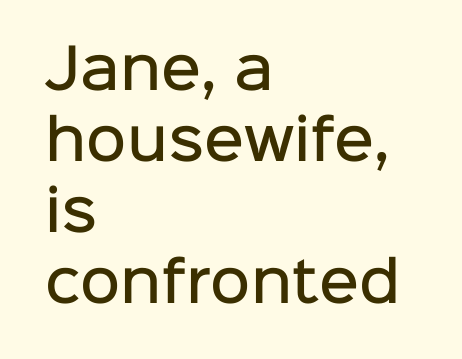
Letter spacing: default. If you measured baseline to baseline, you'd find a middling distance. These lines are set flush left with a ragged right edge. The typesetting leans somewhat heavy: a semibold. Ordinary non-slanted type is in use. The passage shown is not underscored anywhere.
